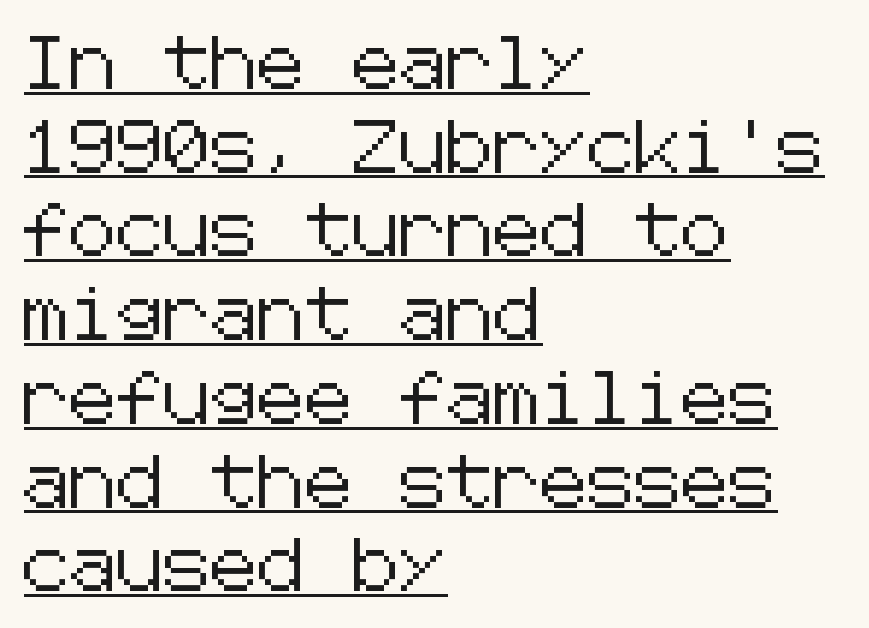
Q: Is the text italic (slanted)? A: No, it is upright.
Q: Is the typeface a serif or a sans-serif typeface? A: Sans-serif.
Q: Is the text underlined? A: Yes.
Q: How is the paragraph aligned? A: Left-aligned.
Q: Is the spacing between letters normal or unusually wide? A: Normal.
Q: Is the spacing between lines tight, normal or loose? A: Normal.
Q: Width (condensed, normal, or wide)? A: Normal.
Q: Stroke contrast? A: Low.
Q: x-height? A: Medium.
